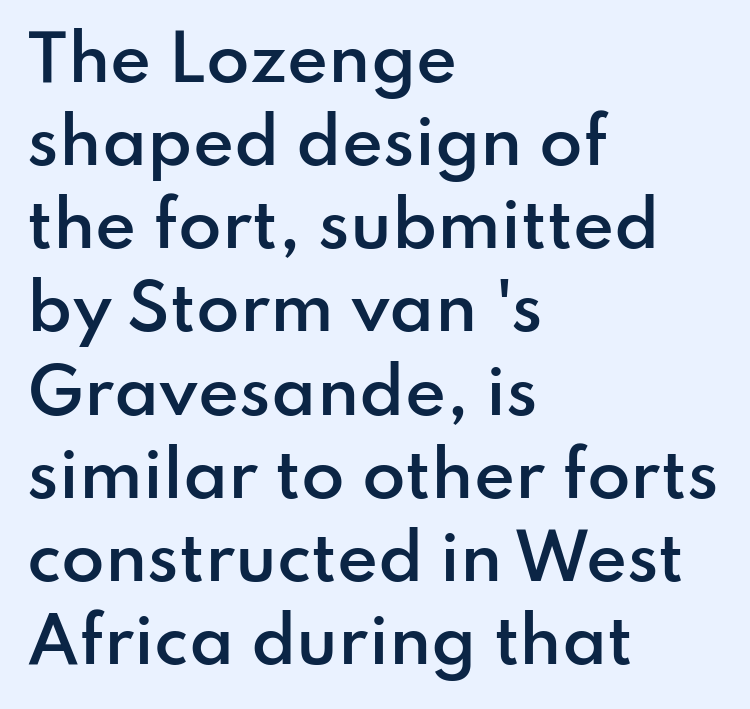
The image shows 63 px semibold sans-serif type, upright; set left-aligned, normal line spacing (1.32x), normal letter spacing, not underlined; low stroke contrast and a small x-height.
